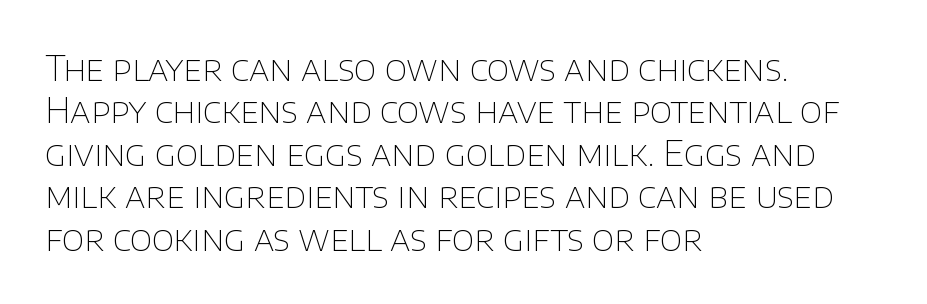
The image shows 34 px thin sans-serif type, upright; set left-aligned, normal line spacing (1.25x), normal letter spacing, not underlined; low stroke contrast and a large x-height.
